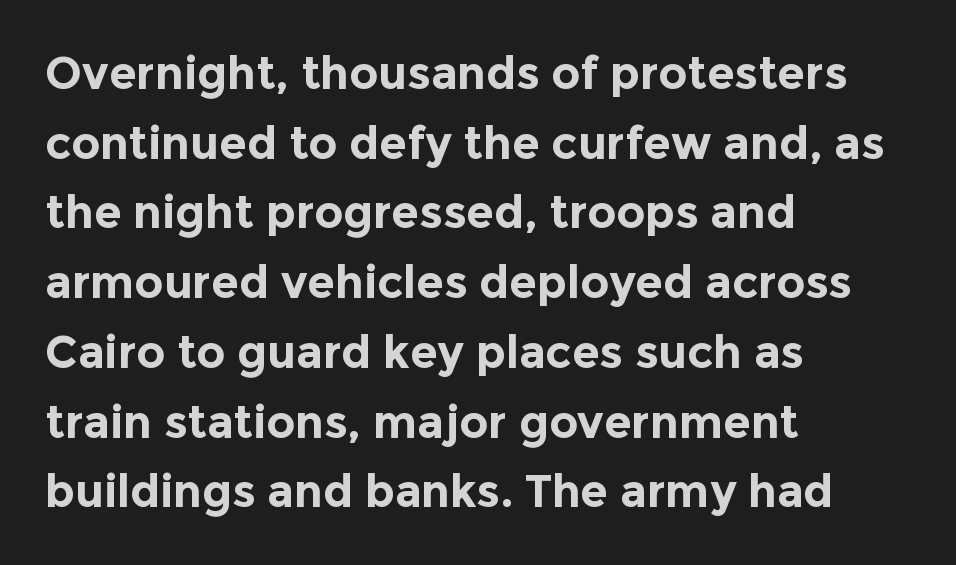
{"serif": "no", "italic": "no", "bold": "yes", "weight": "bold", "width": "normal", "x_height": "medium", "monospaced": "no", "underline": "no", "align": "left", "line_spacing": "normal", "line_spacing_ratio": 1.55, "letter_spacing": "normal", "letter_spacing_em": 0.0, "glyph_px": 45}
